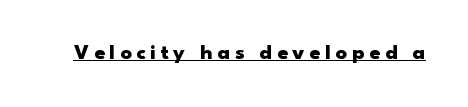
The rendered words wear a rule along their underside. Letter spacing: wide. The glyphs have the mass of a bold cut. The specimen reads as upright at a glance.
